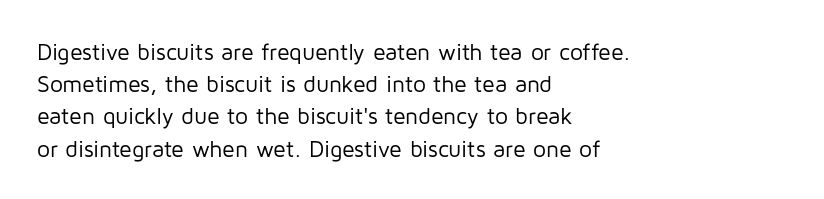
{"italic": "no", "bold": "no", "underline": "no", "align": "left", "line_spacing": "normal", "line_spacing_ratio": 1.4, "letter_spacing": "normal", "letter_spacing_em": 0.0, "glyph_px": 23}
